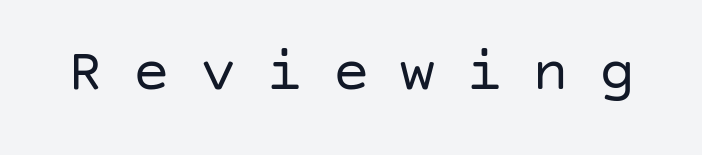
The image shows 61 px regular-weight sans-serif type, upright; set unusually wide letter spacing (+0.49 em), not underlined; low stroke contrast and a large x-height.
